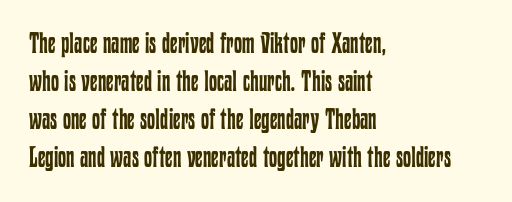
The image shows 29 px regular-weight, condensed type, upright; set left-aligned, normal line spacing (1.31x), normal letter spacing, not underlined; low stroke contrast and a medium x-height.
